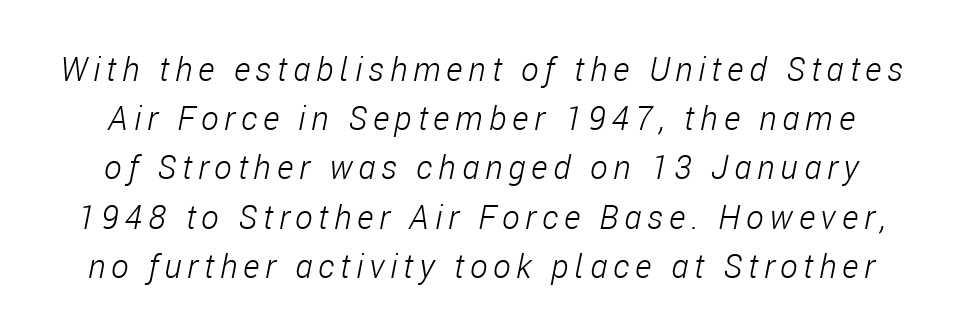
The passage shown leans; its letterforms are oblique. The rows are spaced the way most documents space them. Compared with a typical body face, this is equally light or lighter still. The zone under the glyphs is completely vacant. Here the designer chose a conventional face with non-uniform glyph widths.
